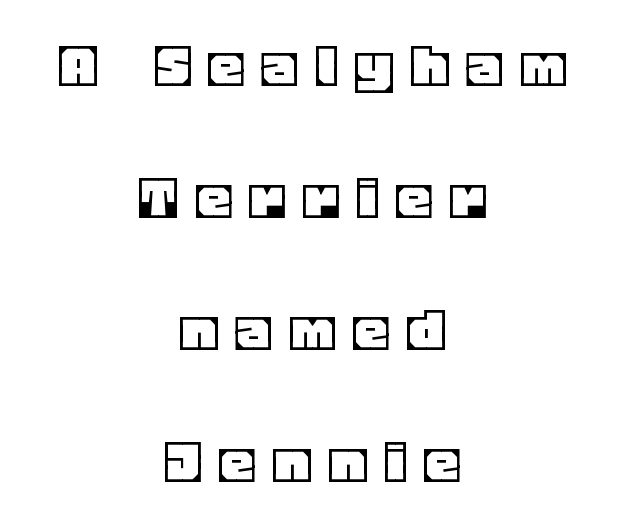
The foot of each line stays bare and open. In CSS terms this would be text-align: center. Here the designer chose a conventional face with non-uniform glyph widths. In terms of letterspacing, this is a distinctly airy, spread setting. Posture: upright roman.
